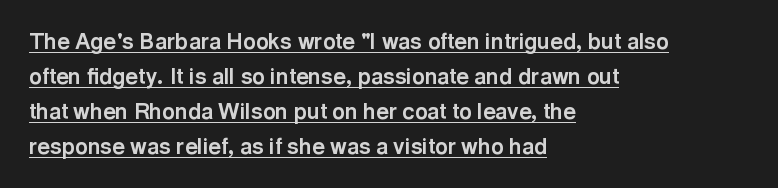
Q: Is the text bold? A: Yes.
Q: Is the text italic (slanted)? A: No, it is upright.
Q: Is the text underlined? A: Yes.
Q: How is the paragraph aligned? A: Left-aligned.
Q: Is the spacing between letters normal or unusually wide? A: Normal.
Q: Is the spacing between lines tight, normal or loose? A: Normal.
